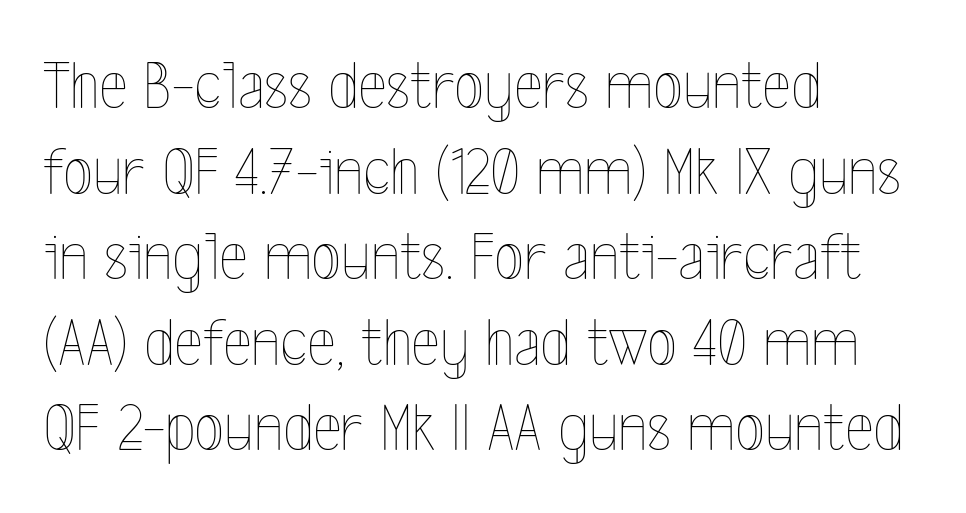
Q: Is the text bold? A: No.
Q: Is the text italic (slanted)? A: No, it is upright.
Q: Is the text underlined? A: No.
Q: How is the paragraph aligned? A: Left-aligned.
Q: Is the spacing between letters normal or unusually wide? A: Normal.
Q: Width (condensed, normal, or wide)? A: Condensed.
Q: x-height? A: Medium.
Q: Monospaced? A: No.
